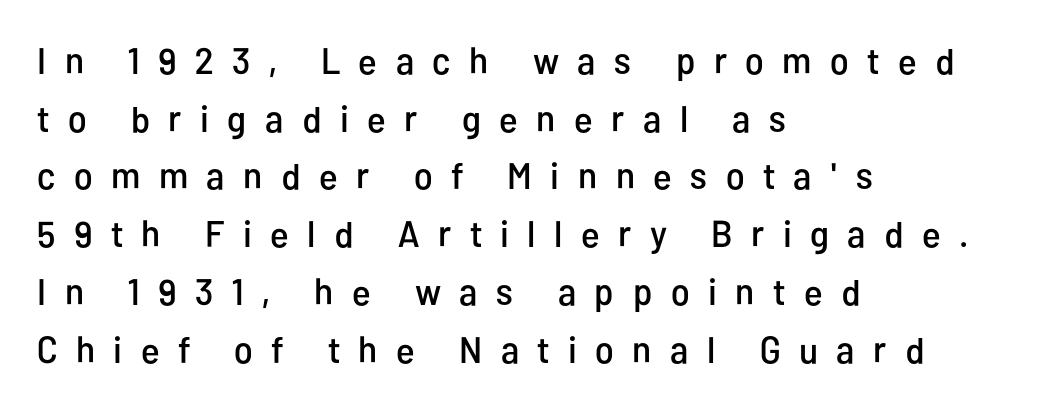
The image shows 37 px condensed sans-serif type, upright; set left-aligned, normal line spacing (1.56x), unusually wide letter spacing (+0.5 em), not underlined; low stroke contrast and a medium x-height.
